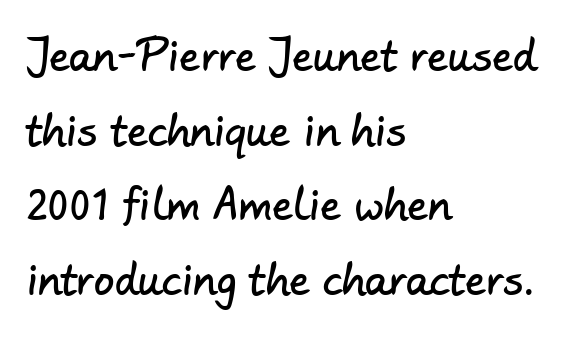
{"serif": "no", "width": "normal", "stroke_contrast": "low", "x_height": "small", "monospaced": "no", "underline": "no", "align": "left", "line_spacing_ratio": 1.82, "letter_spacing": "normal", "letter_spacing_em": 0.0, "glyph_px": 41}
